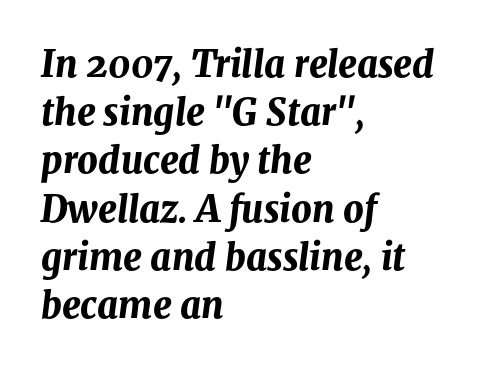
The image shows 36 px bold type, italic (leaning right); set left-aligned, normal line spacing (1.34x), normal letter spacing, not underlined; medium stroke contrast and a medium x-height.
